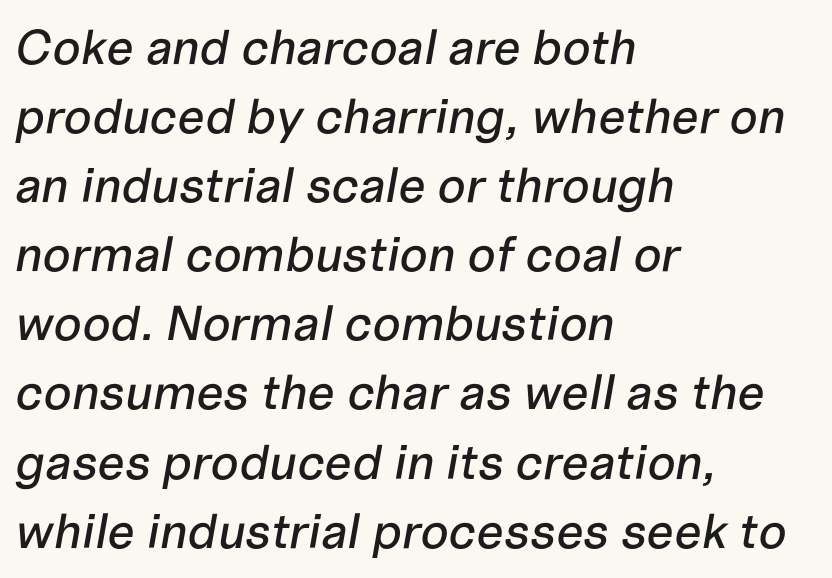
{"italic": "yes", "lean": "right", "slant_degrees": 10, "width": "normal", "stroke_contrast": "low", "x_height": "medium", "monospaced": "no", "underline": "no", "align": "left", "line_spacing": "normal", "line_spacing_ratio": 1.41, "letter_spacing": "normal", "letter_spacing_em": 0.0, "glyph_px": 49}
